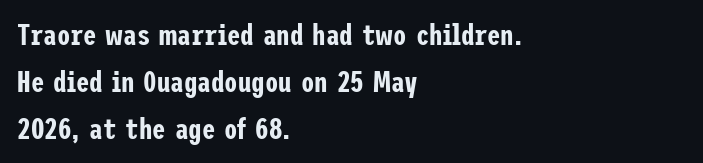
Q: Is the text italic (slanted)? A: No, it is upright.
Q: Is the typeface a serif or a sans-serif typeface? A: Sans-serif.
Q: Is the text underlined? A: No.
Q: How is the paragraph aligned? A: Left-aligned.
Q: Is the spacing between letters normal or unusually wide? A: Normal.
Q: Is the spacing between lines tight, normal or loose? A: Normal.
Q: Width (condensed, normal, or wide)? A: Condensed.
Q: Stroke contrast? A: Low.
Q: x-height? A: Medium.
